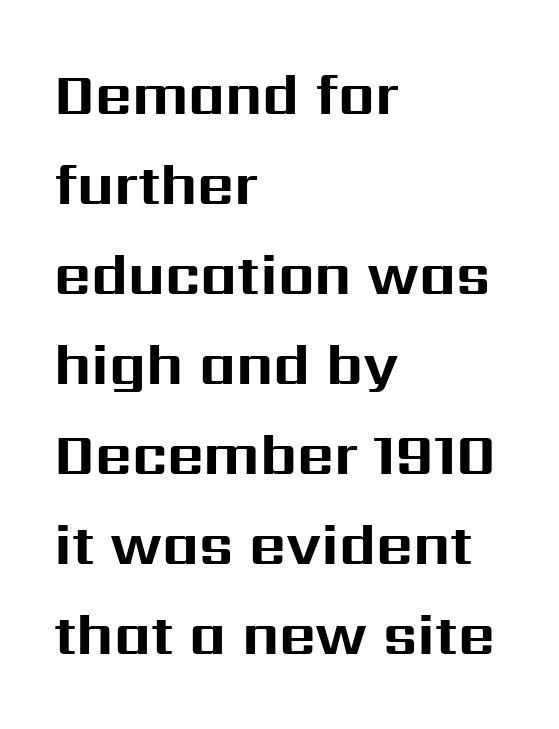
Nothing sits at the stroke ends, so this counts as sans-serif. One-word summary of the alignment: left. Rule under the text: the space is simply empty. Nope, not italic — everything's standing straight.
